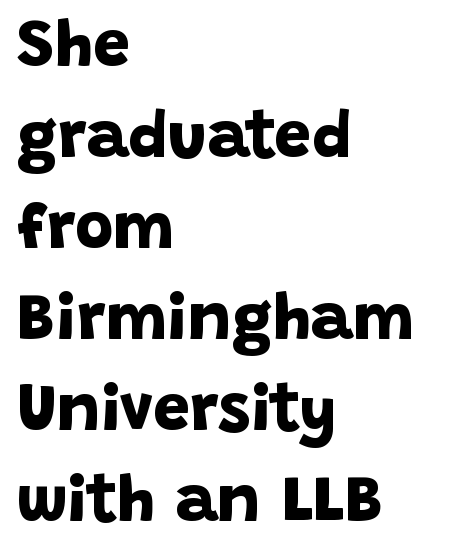
The image shows 66 px bold sans-serif type; set left-aligned, normal line spacing (1.38x), normal letter spacing, not underlined; low stroke contrast and a large x-height.
